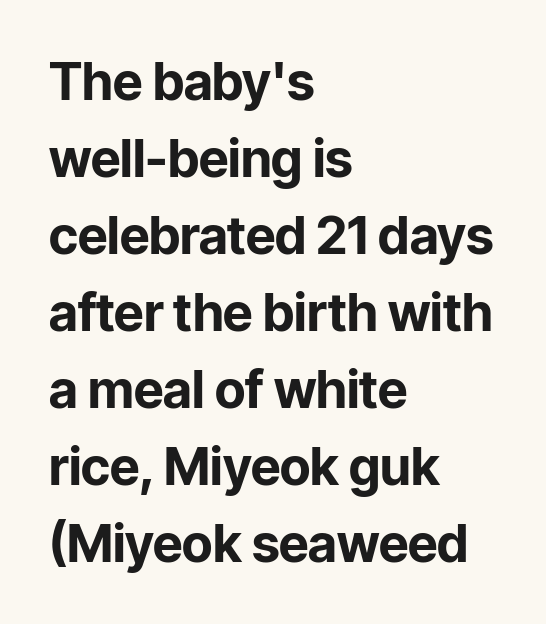
Q: Is the text bold? A: Yes.
Q: Is the text italic (slanted)? A: No, it is upright.
Q: Is the typeface a serif or a sans-serif typeface? A: Sans-serif.
Q: Is the text underlined? A: No.
Q: How is the paragraph aligned? A: Left-aligned.
Q: Is the spacing between letters normal or unusually wide? A: Normal.
Q: Is the spacing between lines tight, normal or loose? A: Normal.
Q: Width (condensed, normal, or wide)? A: Normal.
Q: Stroke contrast? A: Low.
Q: x-height? A: Medium.
Q: Monospaced? A: No.
